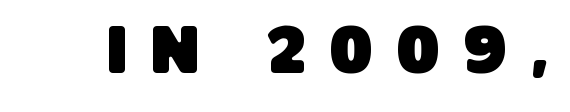
Q: Is the typeface a serif or a sans-serif typeface? A: Sans-serif.
Q: Is the text underlined? A: No.
Q: Is the spacing between letters normal or unusually wide? A: Unusually wide.
Q: Width (condensed, normal, or wide)? A: Condensed.
Q: Stroke contrast? A: Low.
Q: x-height? A: Large.
Q: Monospaced? A: No.
